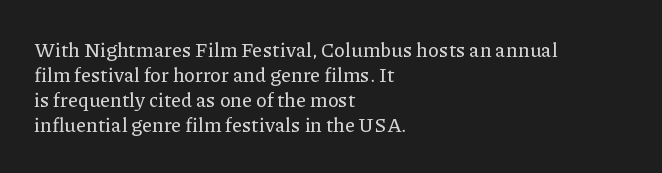
{"italic": "no", "underline": "no", "align": "left", "line_spacing": "normal", "line_spacing_ratio": 1.25, "letter_spacing": "normal", "letter_spacing_em": 0.0, "glyph_px": 20}
